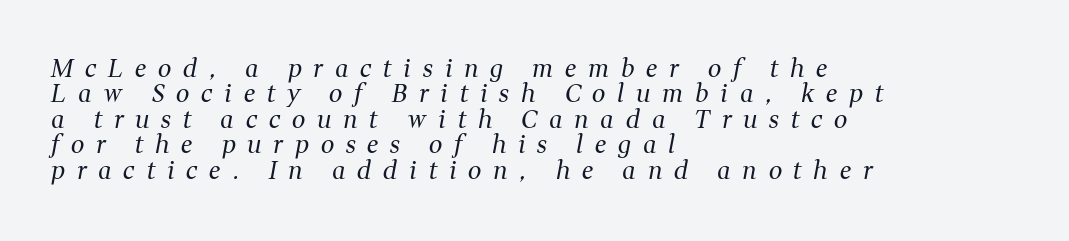
{"italic": "yes", "lean": "right", "slant_degrees": 11, "bold": "no", "underline": "no", "align": "left", "line_spacing": "tight", "line_spacing_ratio": 1.06, "letter_spacing": "wide", "letter_spacing_em": 0.49, "glyph_px": 24}
